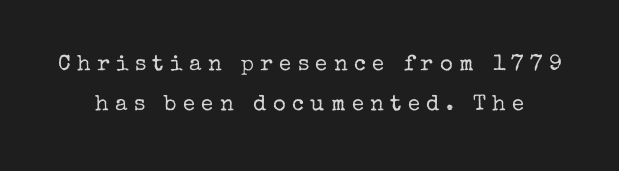
Stems and bowls with no extra thickness — not bold. Spacing between characters has been opened up far beyond the box default. Is there any slant? The stems are plumb. Anything drawn beneath the words? Only blank space.
